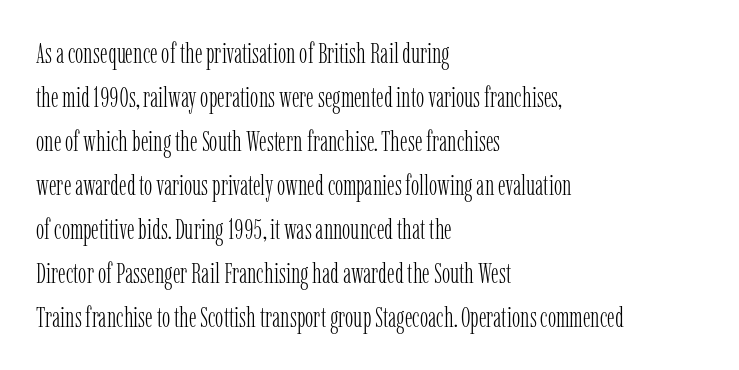
The horizontal fit of the characters is conventional and even. Compared with a typical body face, this is equally light or lighter still. A serif font was chosen for this passage. Beneath every word, the page is bare.
